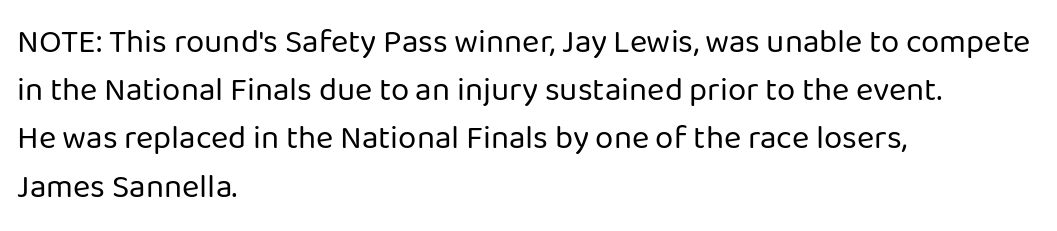
The image shows 33 px regular-weight sans-serif type, upright; set left-aligned, normal line spacing (1.46x), normal letter spacing, not underlined; low stroke contrast and a medium x-height.
